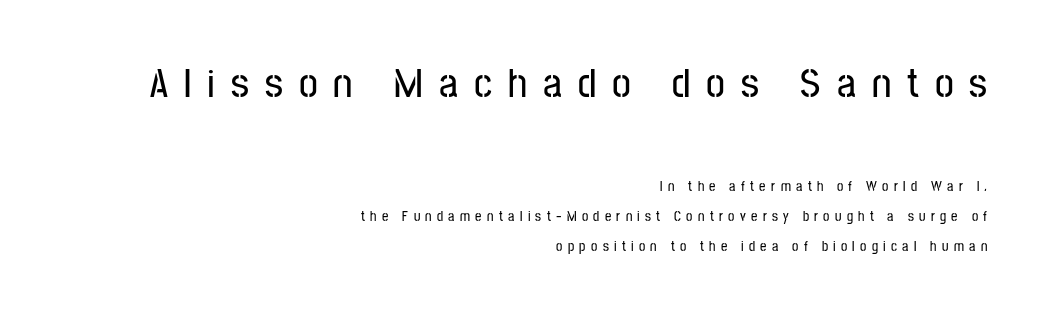
{"serif": "no", "italic": "no", "width": "condensed", "stroke_contrast": "low", "x_height": "medium", "monospaced": "no", "underline": "no", "align": "right", "line_spacing": "loose", "line_spacing_ratio": 2.13, "letter_spacing": "wide", "letter_spacing_em": 0.38, "larger_block": "first", "size_ratio": 3.0, "glyph_px": 42}
